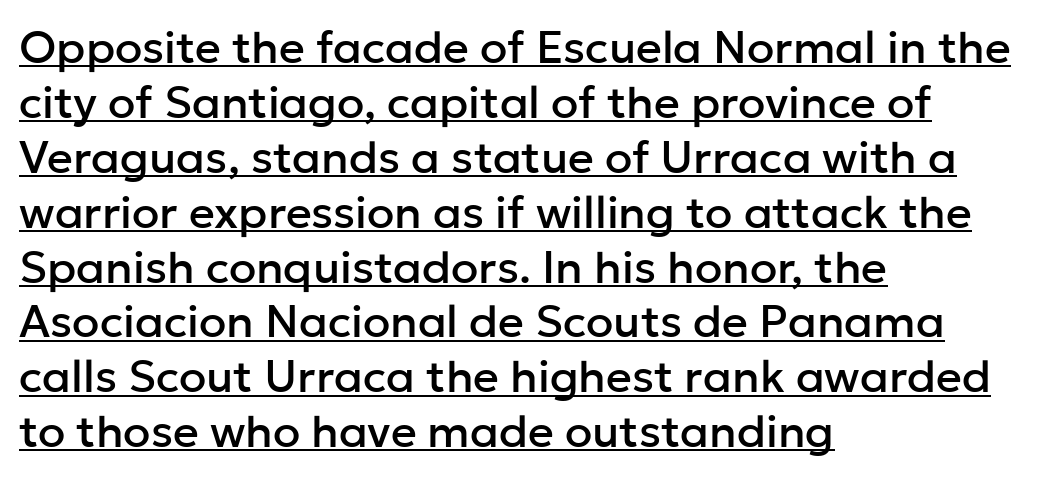
Q: Is the text italic (slanted)? A: No, it is upright.
Q: Is the typeface a serif or a sans-serif typeface? A: Sans-serif.
Q: Is the text underlined? A: Yes.
Q: How is the paragraph aligned? A: Left-aligned.
Q: Is the spacing between letters normal or unusually wide? A: Normal.
Q: Width (condensed, normal, or wide)? A: Normal.
Q: Stroke contrast? A: Low.
Q: x-height? A: Medium.
Q: Monospaced? A: No.
